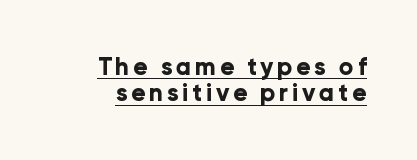
The image shows 24 px bold type, upright; set tight line spacing (1.1x), underlined.
